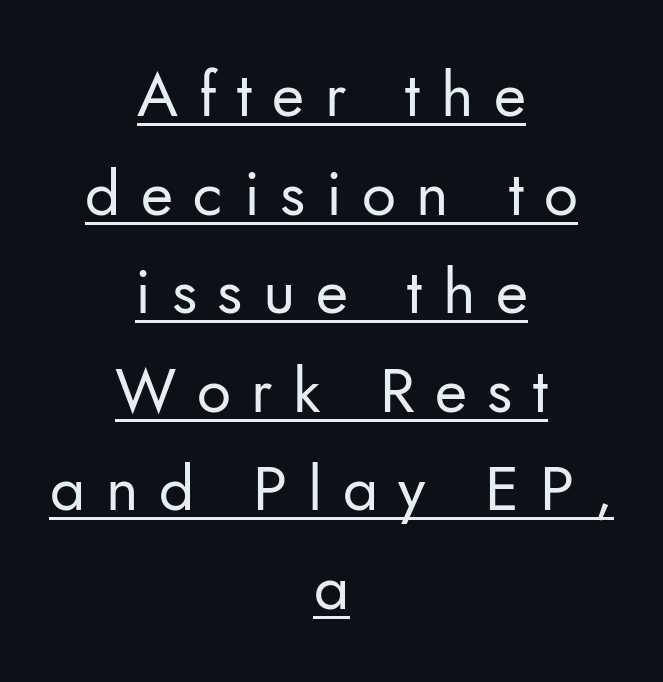
{"serif": "no", "italic": "no", "bold": "no", "weight": "regular", "width": "normal", "stroke_contrast": "low", "x_height": "small", "monospaced": "no", "underline": "yes", "align": "center", "line_spacing": "normal", "line_spacing_ratio": 1.59, "letter_spacing": "wide", "letter_spacing_em": 0.33, "glyph_px": 62}
